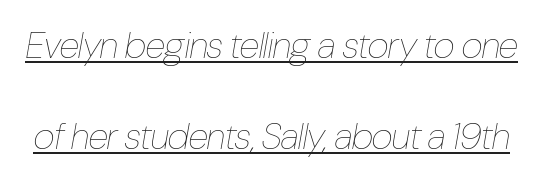
The type is set solid horizontally, with unmodified tracking. Stroke mass is kept to a normal reading level or below. What decoration does the sample have? An underline. Proportional: the letters do not fall into vertical columns.
